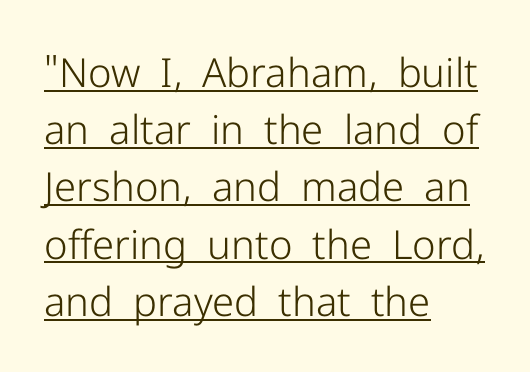
Q: Is the text bold? A: No.
Q: Is the text italic (slanted)? A: No, it is upright.
Q: Is the typeface a serif or a sans-serif typeface? A: Sans-serif.
Q: Is the text underlined? A: Yes.
Q: How is the paragraph aligned? A: Left-aligned.
Q: Is the spacing between letters normal or unusually wide? A: Normal.
Q: Is the spacing between lines tight, normal or loose? A: Normal.
Q: Width (condensed, normal, or wide)? A: Normal.
Q: Stroke contrast? A: Low.
Q: x-height? A: Medium.
Q: Monospaced? A: No.
